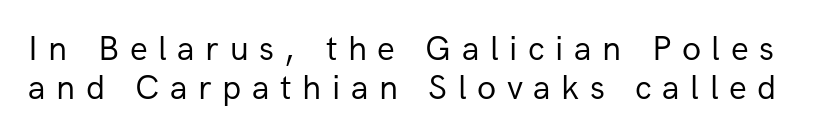
{"serif": "no", "italic": "no", "bold": "no", "weight": "regular", "width": "normal", "stroke_contrast": "low", "x_height": "medium", "monospaced": "no", "underline": "no", "line_spacing": "tight", "line_spacing_ratio": 1.12, "letter_spacing": "wide", "letter_spacing_em": 0.3, "glyph_px": 35}
